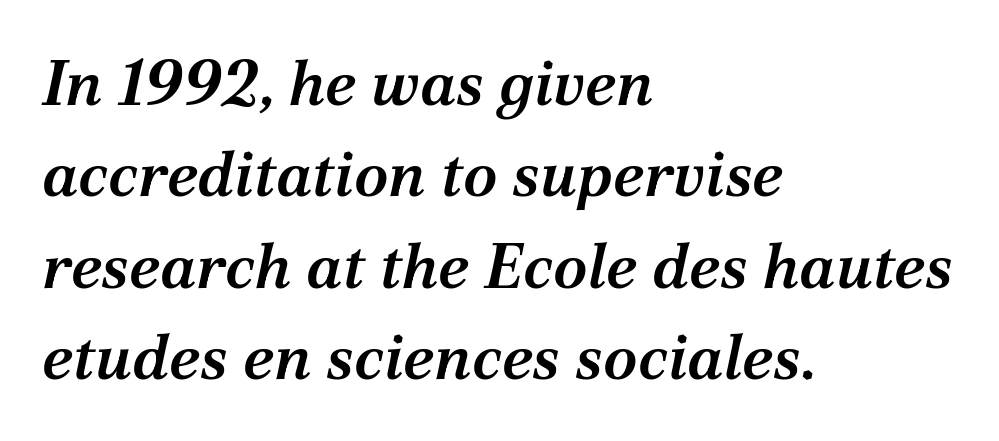
{"serif": "yes", "italic": "yes", "lean": "right", "slant_degrees": 12, "bold": "semi", "weight": "semibold", "width": "normal", "stroke_contrast": "medium", "x_height": "medium", "monospaced": "no", "underline": "no", "align": "left", "line_spacing": "normal", "line_spacing_ratio": 1.45, "letter_spacing": "normal", "letter_spacing_em": 0.0, "glyph_px": 63}
